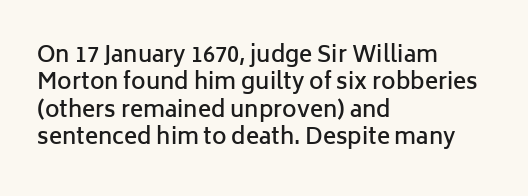
{"italic": "no", "bold": "semi", "underline": "no", "align": "left", "line_spacing_ratio": 1.24, "letter_spacing": "normal", "letter_spacing_em": 0.0, "glyph_px": 22}
